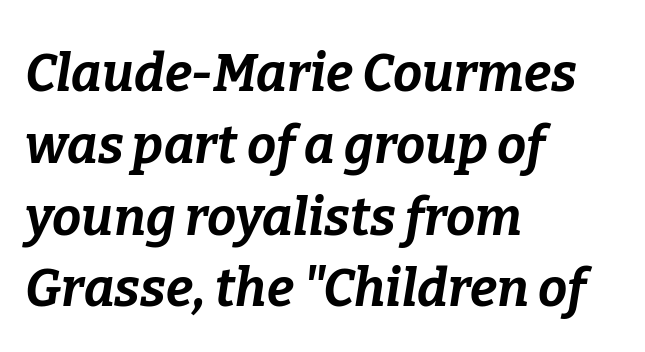
Q: Is the text bold? A: Yes.
Q: Is the text italic (slanted)? A: Yes, it leans right by about 9 degrees.
Q: Is the text underlined? A: No.
Q: How is the paragraph aligned? A: Left-aligned.
Q: Is the spacing between letters normal or unusually wide? A: Normal.
Q: Is the spacing between lines tight, normal or loose? A: Normal.
Q: Width (condensed, normal, or wide)? A: Normal.
Q: Stroke contrast? A: Low.
Q: x-height? A: Medium.
Q: Monospaced? A: No.
